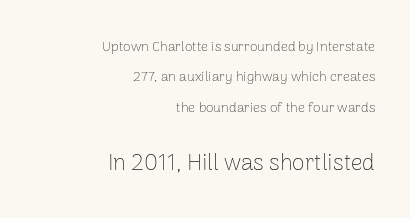
Glyph-to-glyph distance matches everyday printed text. A typesetter would mark this as roman, not italic. The ragged edge is on the left, which tells us the setting is flush right. Bold? No — there's no thickening of the strokes. If you measured baseline to baseline, you'd find a long distance. Honestly, there is no underline to notice here at all.
